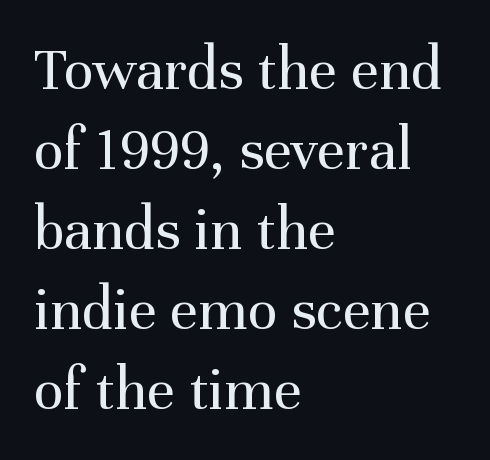
The letters advance in unequal steps, a hallmark of proportional type. Each letter's strokes conclude with small projecting serifs. Interline gaps are of average width in this sample. Plain, unruled lines of type. The type is set solid horizontally, with unmodified tracking.
